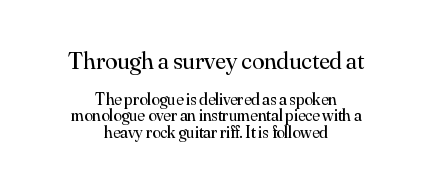
Counters stay open thanks to moderate or lighter strokes. Words float on clear page, feet unadorned. No extra tracking has been applied to these lines. A centered setting, common on invitations and titles, is used for this passage. Vertical strokes here are truly vertical.
